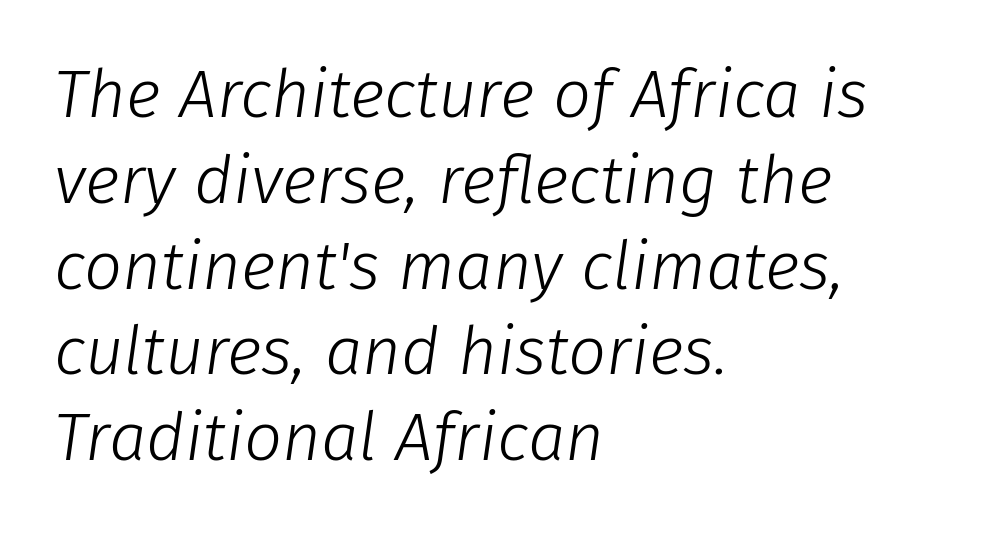
Q: Is the text bold? A: No.
Q: Is the text italic (slanted)? A: Yes, it leans right by about 8 degrees.
Q: Is the text underlined? A: No.
Q: How is the paragraph aligned? A: Left-aligned.
Q: Is the spacing between letters normal or unusually wide? A: Normal.
Q: Is the spacing between lines tight, normal or loose? A: Normal.
Q: Width (condensed, normal, or wide)? A: Normal.
Q: Stroke contrast? A: Low.
Q: x-height? A: Medium.
Q: Monospaced? A: No.
